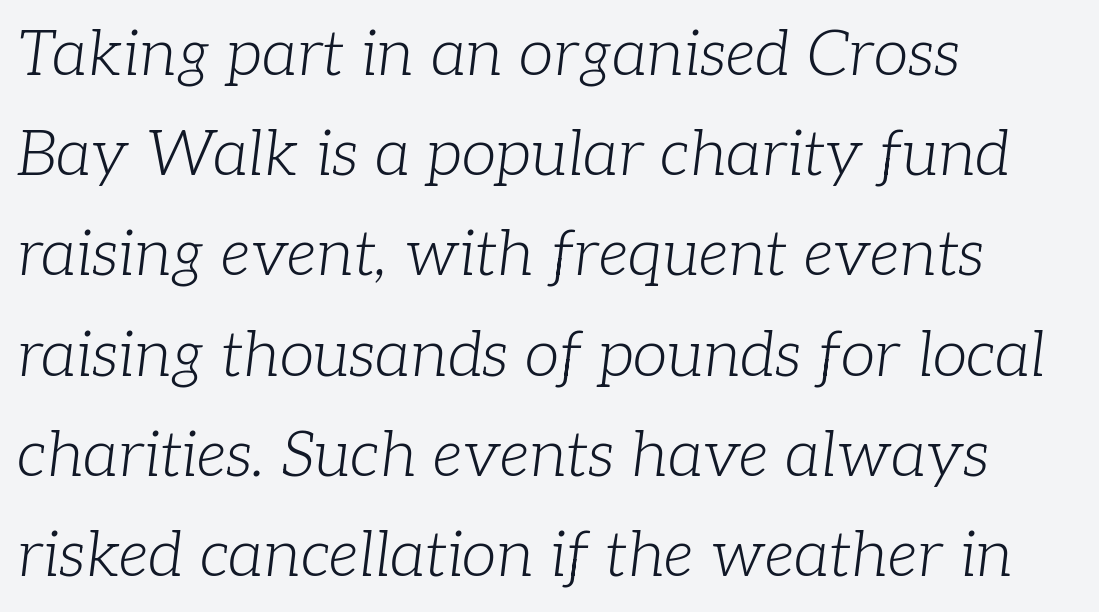
The image shows 63 px light serif type, italic (leaning right); set left-aligned, normal line spacing (1.59x), normal letter spacing, not underlined; low stroke contrast and a medium x-height.
